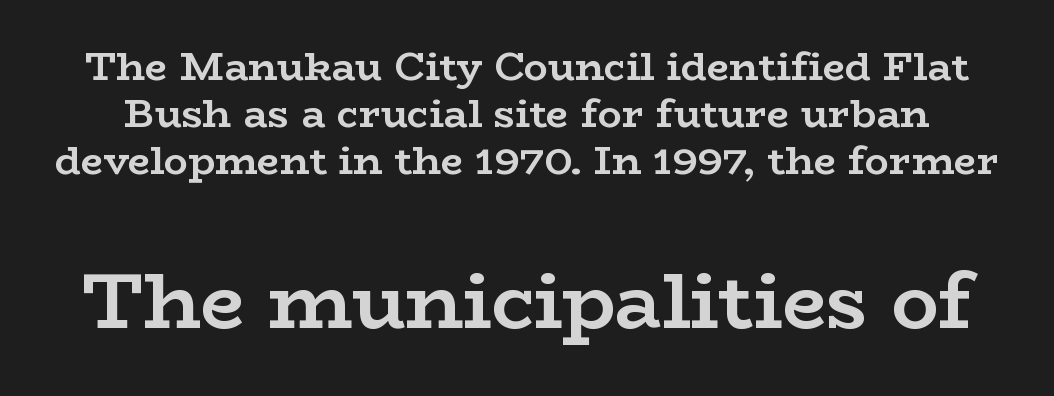
{"serif": "yes", "italic": "no", "bold": "yes", "weight": "semibold", "width": "wide", "stroke_contrast": "low", "x_height": "medium", "monospaced": "no", "underline": "no", "line_spacing_ratio": 1.17, "letter_spacing": "normal", "letter_spacing_em": 0.0, "larger_block": "second", "size_ratio": 1.98, "glyph_px": 79}
